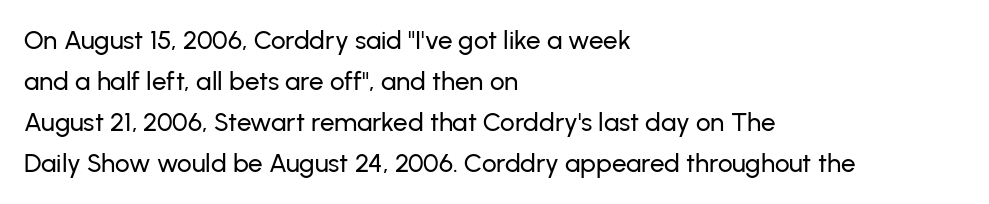
Q: Is the text italic (slanted)? A: No, it is upright.
Q: Is the text underlined? A: No.
Q: How is the paragraph aligned? A: Left-aligned.
Q: Is the spacing between letters normal or unusually wide? A: Normal.
Q: Is the spacing between lines tight, normal or loose? A: Normal.
